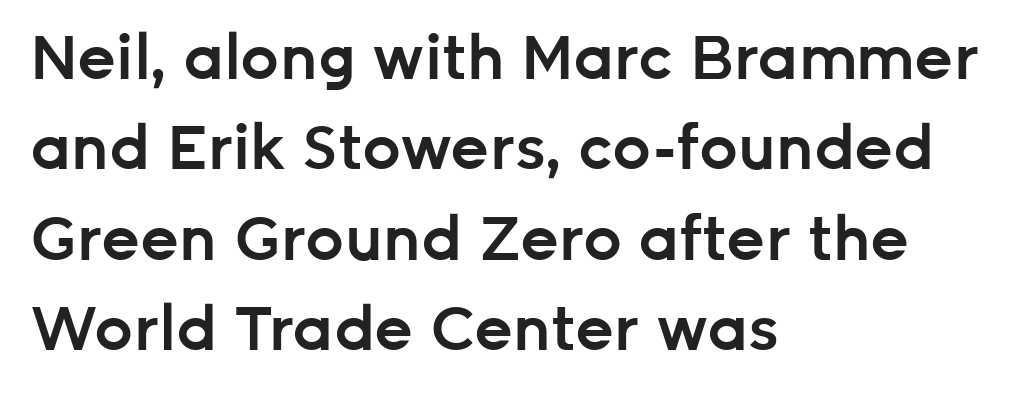
The designer went with a sans here, leaving each stem footless. The face used here is proportionally spaced, like ordinary book or web type. Strokes here are thickened, but only to semibold level. Caption: multi-line text, flush left, ragged right. Honestly, there is no underline to notice here at all. Compared with typical body copy, the letter spacing here is the same.
